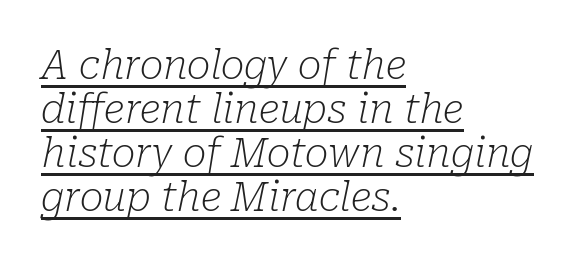
Caption: multi-line text, flush left, ragged right. The axis of the letterforms is tilted away from vertical. Note the varied advance widths — an 'i' is clearly narrower than an 'm'. I'd call this a serif setting — the letters wear small feet. A typesetter would call this zero additional tracking.
